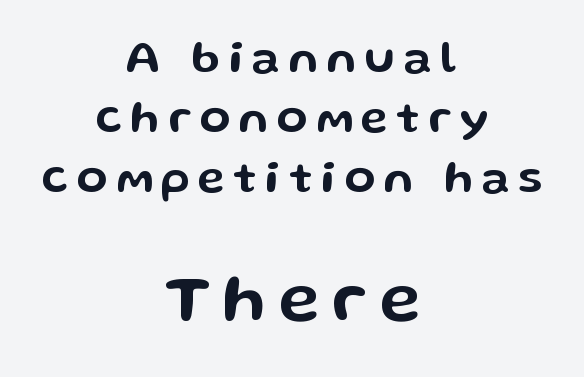
Q: Is the text italic (slanted)? A: No, it is upright.
Q: Is the typeface a serif or a sans-serif typeface? A: Sans-serif.
Q: Is the text underlined? A: No.
Q: How is the paragraph aligned? A: Centered.
Q: Is the spacing between lines tight, normal or loose? A: Normal.
Q: Which block of text is set in a larger size, the first (top) or the second (bottom)? A: The second (bottom) one.
Q: Width (condensed, normal, or wide)? A: Wide.
Q: Stroke contrast? A: Low.
Q: x-height? A: Medium.
Q: Monospaced? A: No.
